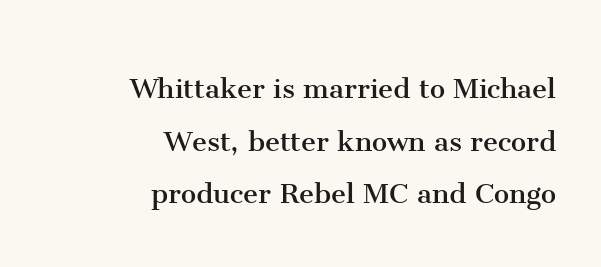
{"serif": "yes", "italic": "no", "bold": "no", "weight": "regular", "width": "normal", "stroke_contrast": "medium", "x_height": "medium", "monospaced": "no", "underline": "no", "align": "right", "line_spacing": "normal", "line_spacing_ratio": 1.55, "letter_spacing": "normal", "letter_spacing_em": 0.0, "glyph_px": 34}
